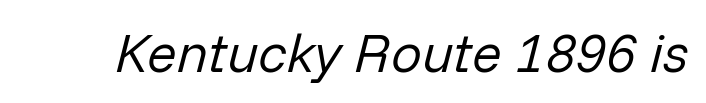
{"italic": "yes", "lean": "right", "slant_degrees": 14, "bold": "no", "weight": "regular", "width": "normal", "stroke_contrast": "low", "x_height": "medium", "monospaced": "no", "underline": "no", "letter_spacing": "normal", "letter_spacing_em": 0.0, "glyph_px": 55}
